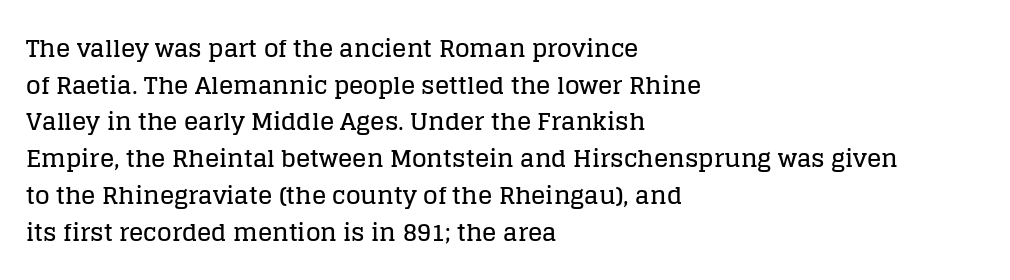
Q: Is the text italic (slanted)? A: No, it is upright.
Q: Is the text underlined? A: No.
Q: How is the paragraph aligned? A: Left-aligned.
Q: Is the spacing between letters normal or unusually wide? A: Normal.
Q: Is the spacing between lines tight, normal or loose? A: Normal.
